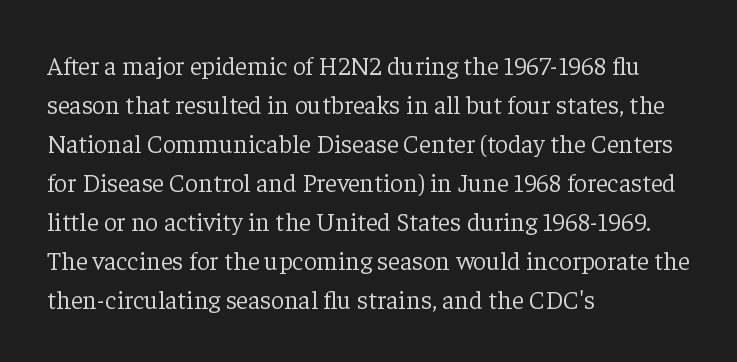
Q: Is the text bold? A: No.
Q: Is the text italic (slanted)? A: No, it is upright.
Q: Is the text underlined? A: No.
Q: How is the paragraph aligned? A: Left-aligned.
Q: Is the spacing between letters normal or unusually wide? A: Normal.
Q: Is the spacing between lines tight, normal or loose? A: Normal.
